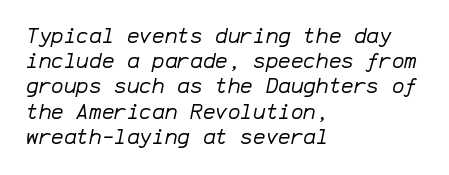
Q: Is the text bold? A: No.
Q: Is the text italic (slanted)? A: Yes, it leans right by about 12 degrees.
Q: Is the text underlined? A: No.
Q: How is the paragraph aligned? A: Left-aligned.
Q: Is the spacing between letters normal or unusually wide? A: Normal.
